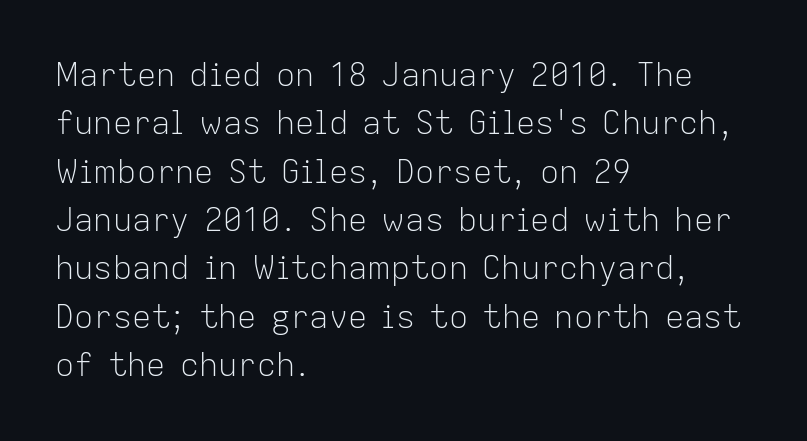
Q: Is the text bold? A: No.
Q: Is the text italic (slanted)? A: No, it is upright.
Q: Is the typeface a serif or a sans-serif typeface? A: Sans-serif.
Q: Is the text underlined? A: No.
Q: How is the paragraph aligned? A: Left-aligned.
Q: Is the spacing between letters normal or unusually wide? A: Normal.
Q: Is the spacing between lines tight, normal or loose? A: Normal.
Q: Width (condensed, normal, or wide)? A: Normal.
Q: Stroke contrast? A: Low.
Q: x-height? A: Medium.
Q: Monospaced? A: No.
